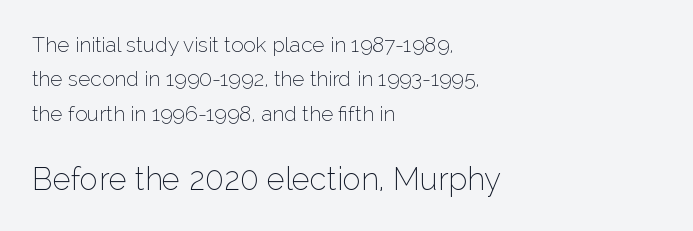
Q: Is the text bold? A: No.
Q: Is the text italic (slanted)? A: No, it is upright.
Q: Is the typeface a serif or a sans-serif typeface? A: Sans-serif.
Q: Is the text underlined? A: No.
Q: How is the paragraph aligned? A: Left-aligned.
Q: Is the spacing between letters normal or unusually wide? A: Normal.
Q: Is the spacing between lines tight, normal or loose? A: Normal.
Q: Which block of text is set in a larger size, the first (top) or the second (bottom)? A: The second (bottom) one.
Q: Width (condensed, normal, or wide)? A: Normal.
Q: Stroke contrast? A: Low.
Q: x-height? A: Medium.
Q: Monospaced? A: No.
